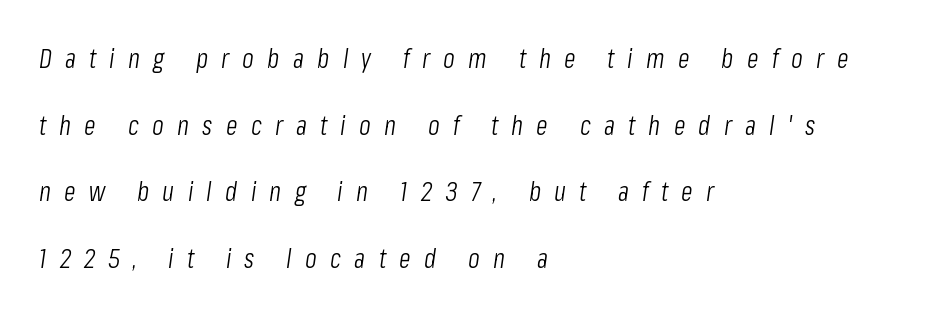
Descenders hang freely into open space. No heavy texture on the line: the type isn't bold. Compared with ordinary roman type, these characters are visibly tilted. Teacher's note: observe the even left margin — that is flush-left alignment. There is plenty of visible air inserted between adjacent glyphs.
